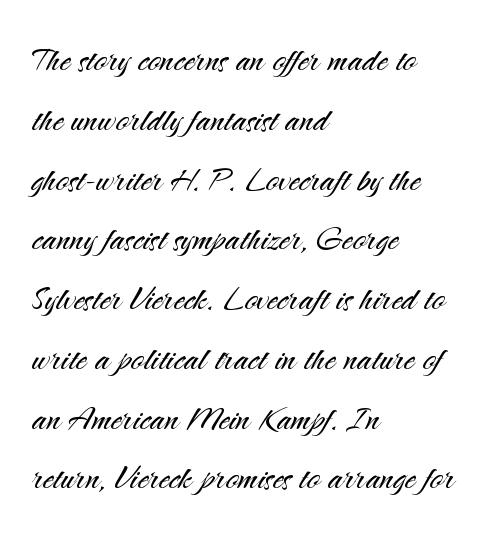
Q: Is the text bold? A: No.
Q: Is the text italic (slanted)? A: Yes.
Q: Is the typeface a serif or a sans-serif typeface? A: Sans-serif.
Q: Is the text underlined? A: No.
Q: How is the paragraph aligned? A: Left-aligned.
Q: Is the spacing between letters normal or unusually wide? A: Normal.
Q: Is the spacing between lines tight, normal or loose? A: Normal.
Q: Width (condensed, normal, or wide)? A: Normal.
Q: Stroke contrast? A: Medium.
Q: x-height? A: Small.
Q: Monospaced? A: No.
